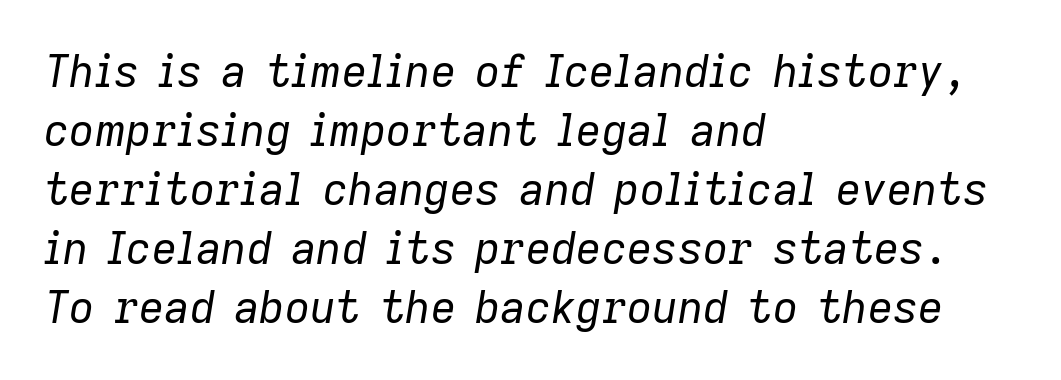
Q: Is the text bold? A: No.
Q: Is the text italic (slanted)? A: Yes, it leans right by about 9 degrees.
Q: Is the text underlined? A: No.
Q: How is the paragraph aligned? A: Left-aligned.
Q: Is the spacing between letters normal or unusually wide? A: Normal.
Q: Is the spacing between lines tight, normal or loose? A: Normal.
Q: Width (condensed, normal, or wide)? A: Normal.
Q: Stroke contrast? A: Low.
Q: x-height? A: Medium.
Q: Monospaced? A: No.
